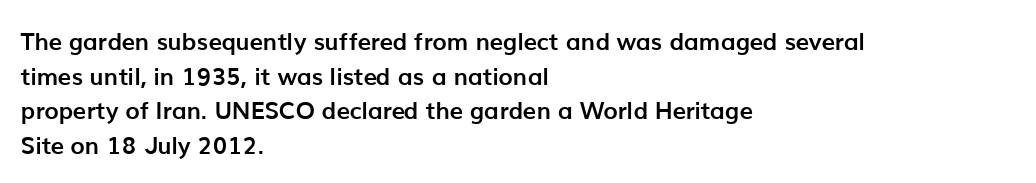
Rule under the text: the space is simply empty. Nothing unusual about the tracking: characters are spaced as the font intends. Leading: standard. This sample uses an upright cut, with every glyph sitting square on the baseline. Set as a true bold cut, around the 700 mark. Line beginnings align vertically; line endings do not.
